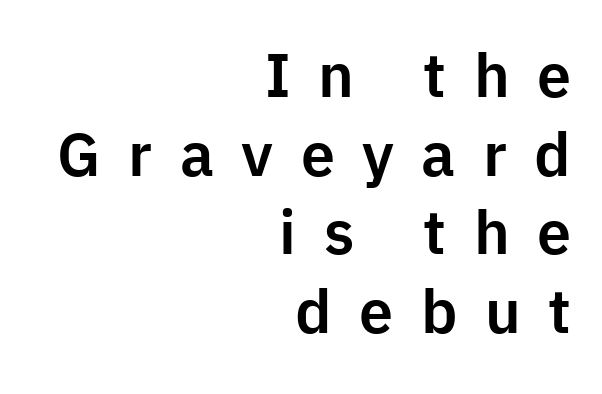
The image shows 61 px sans-serif type, upright; set right-aligned, normal line spacing (1.29x), unusually wide letter spacing (+0.45 em), not underlined; low stroke contrast and a medium x-height.
